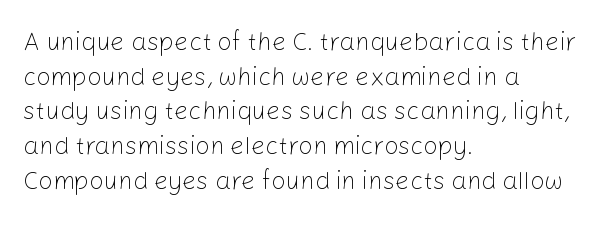
{"italic": "no", "bold": "no", "underline": "no", "align": "left", "line_spacing": "normal", "line_spacing_ratio": 1.39, "letter_spacing": "normal", "letter_spacing_em": 0.0, "glyph_px": 25}
